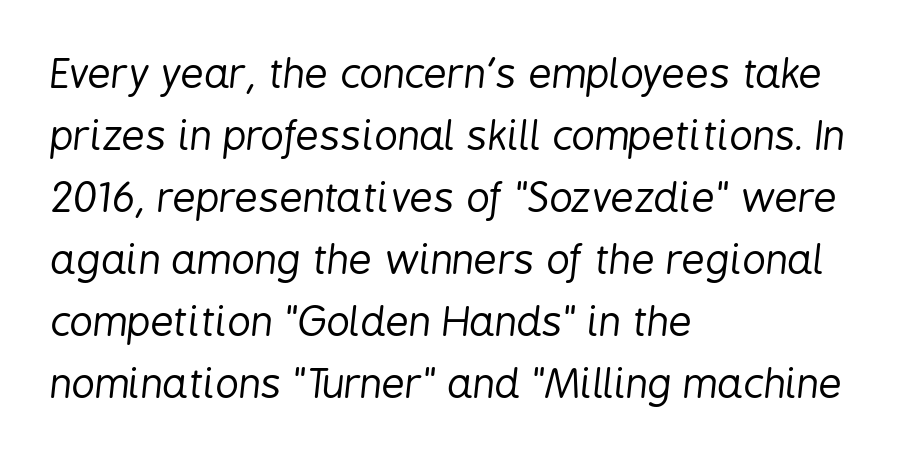
Check the space under the baseline: it is left empty. The font's italic variant was chosen for this text. Horizontally, the lines are justified to the leading edge only. You could not count columns in this text — the font is proportionally spaced. No extra tracking has been applied to these lines. Is this a heavy cut? Hardly; it is regular or lighter.
